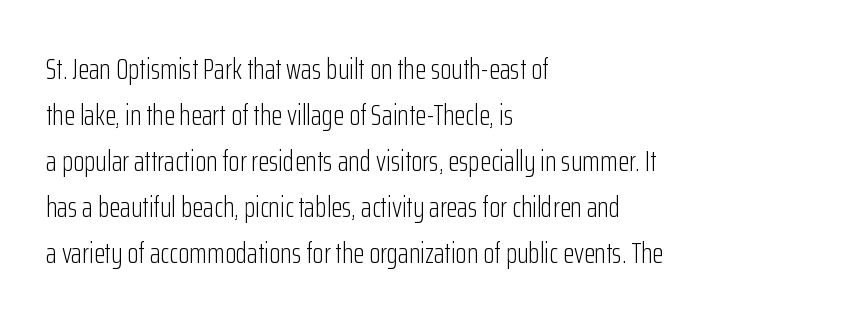
Q: Is the text bold? A: No.
Q: Is the text italic (slanted)? A: No, it is upright.
Q: Is the typeface a serif or a sans-serif typeface? A: Sans-serif.
Q: Is the text underlined? A: No.
Q: How is the paragraph aligned? A: Left-aligned.
Q: Is the spacing between letters normal or unusually wide? A: Normal.
Q: Is the spacing between lines tight, normal or loose? A: Normal.
Q: Width (condensed, normal, or wide)? A: Condensed.
Q: Stroke contrast? A: Low.
Q: x-height? A: Medium.
Q: Monospaced? A: No.
